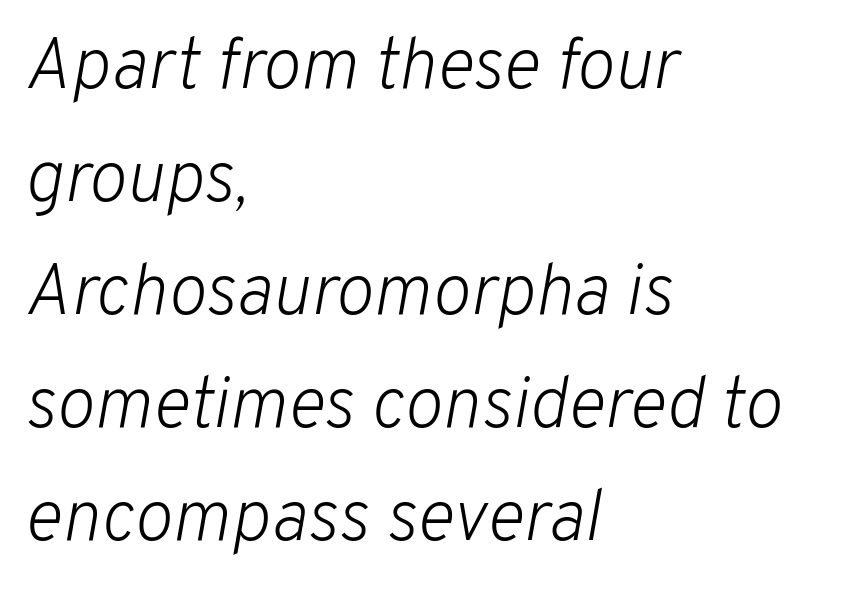
The area under the type is left untouched. Is this a fixed-width face? No — the glyphs have proportional, varying widths. The lines are quadded left. Successive baselines arrive at the customary interval.
